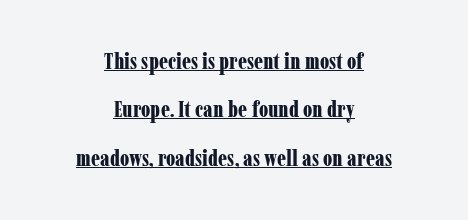
{"italic": "no", "bold": "yes", "underline": "yes", "align": "center", "line_spacing": "loose", "line_spacing_ratio": 2.2, "letter_spacing": "normal", "letter_spacing_em": 0.0, "glyph_px": 22}
